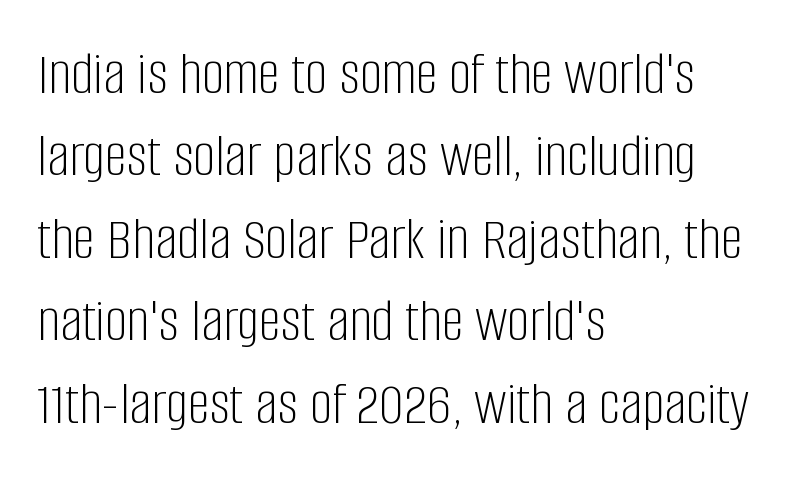
The image shows 62 px light, condensed sans-serif type, upright; set left-aligned, normal line spacing (1.33x), normal letter spacing, not underlined; low stroke contrast and a large x-height.
